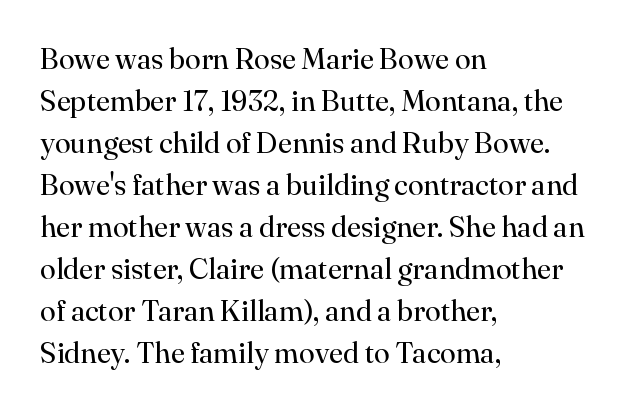
{"serif": "yes", "italic": "no", "bold": "no", "weight": "regular", "width": "normal", "stroke_contrast": "high", "x_height": "small", "monospaced": "no", "underline": "no", "align": "left", "line_spacing": "normal", "line_spacing_ratio": 1.45, "letter_spacing": "normal", "letter_spacing_em": 0.0, "glyph_px": 29}
